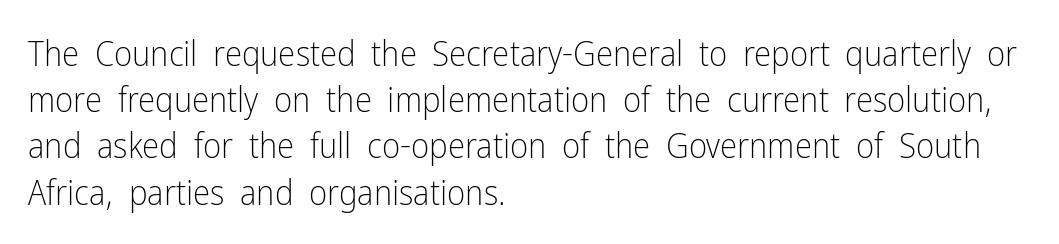
The image shows 35 px light, condensed sans-serif type, upright; set left-aligned, normal line spacing (1.32x), normal letter spacing, not underlined; low stroke contrast and a medium x-height.
